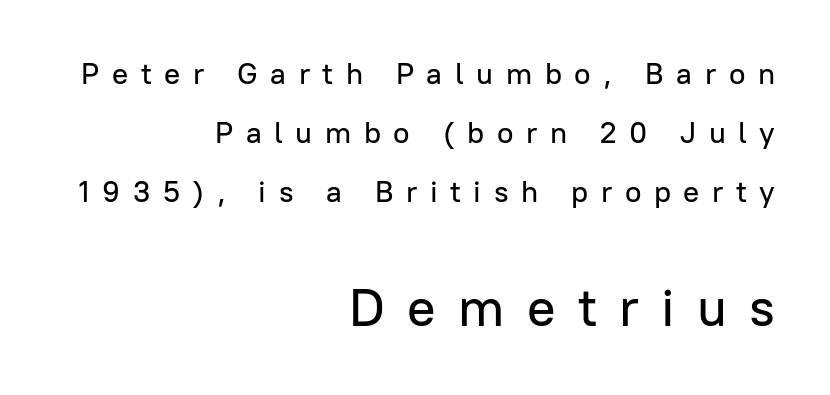
Unlike italic type, these characters show no tilt at all. The vertical gap from one line to the next is large. Compared with a flush-left layout, this one pins lines to the opposite, right side. In this sample the second text group is rendered at the bigger scale.
